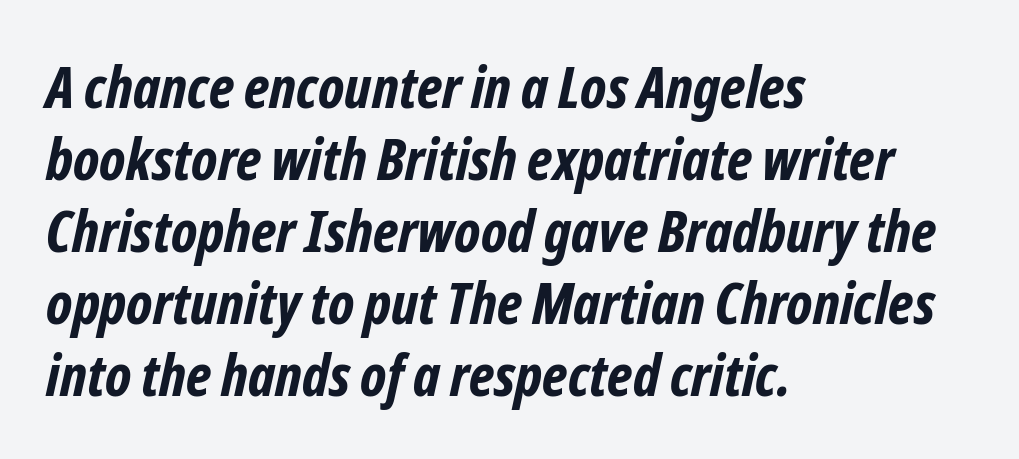
Q: Is the text bold? A: Yes.
Q: Is the typeface a serif or a sans-serif typeface? A: Sans-serif.
Q: Is the text underlined? A: No.
Q: How is the paragraph aligned? A: Left-aligned.
Q: Is the spacing between letters normal or unusually wide? A: Normal.
Q: Width (condensed, normal, or wide)? A: Condensed.
Q: Stroke contrast? A: Low.
Q: x-height? A: Medium.
Q: Monospaced? A: No.
